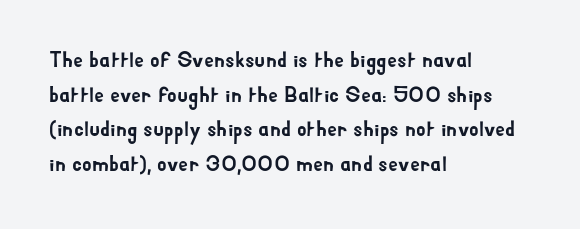
{"italic": "no", "underline": "no", "align": "left", "line_spacing": "normal", "line_spacing_ratio": 1.57, "letter_spacing": "normal", "letter_spacing_em": 0.0, "glyph_px": 22}
